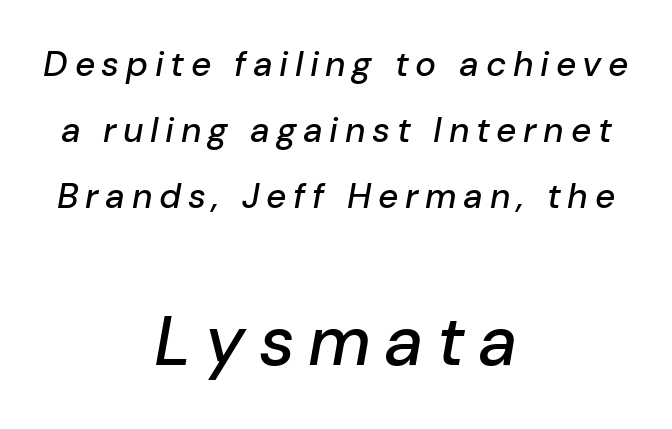
{"italic": "yes", "lean": "right", "slant_degrees": 10, "width": "normal", "stroke_contrast": "low", "x_height": "medium", "monospaced": "no", "underline": "no", "align": "center", "line_spacing_ratio": 1.89, "larger_block": "second", "size_ratio": 2.0, "glyph_px": 70}
